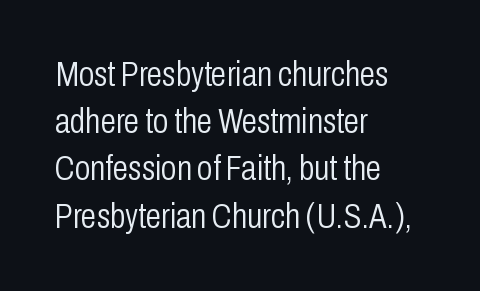
{"serif": "no", "italic": "no", "bold": "no", "weight": "light", "width": "condensed", "stroke_contrast": "low", "x_height": "medium", "monospaced": "no", "underline": "no", "align": "left", "line_spacing": "normal", "line_spacing_ratio": 1.35, "letter_spacing": "normal", "letter_spacing_em": 0.0, "glyph_px": 35}
